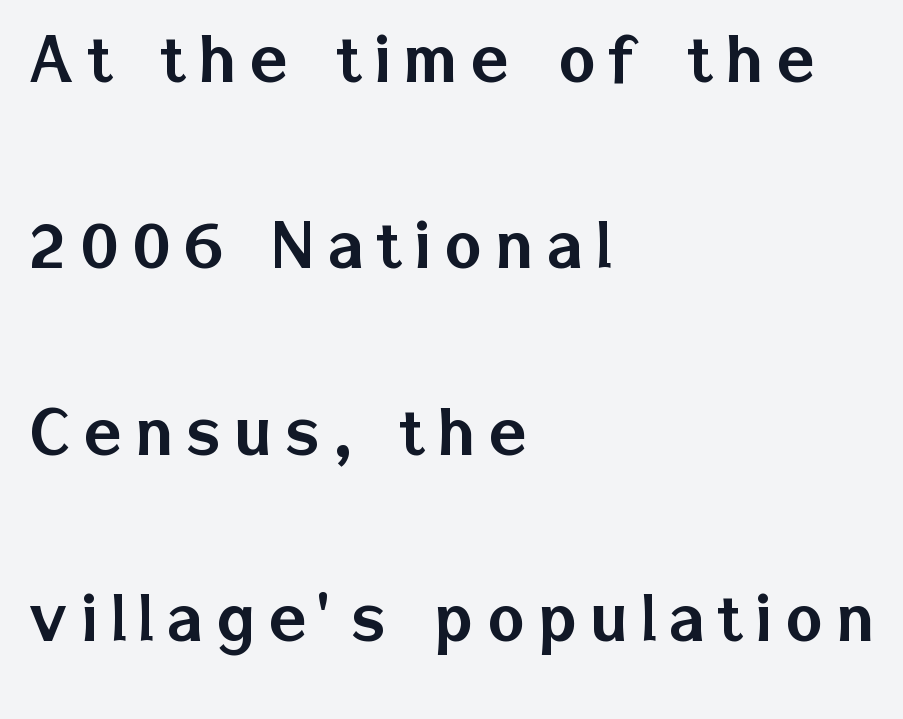
{"serif": "no", "italic": "no", "width": "normal", "stroke_contrast": "low", "x_height": "medium", "monospaced": "no", "underline": "no", "align": "left", "line_spacing": "loose", "line_spacing_ratio": 2.36, "glyph_px": 79}
